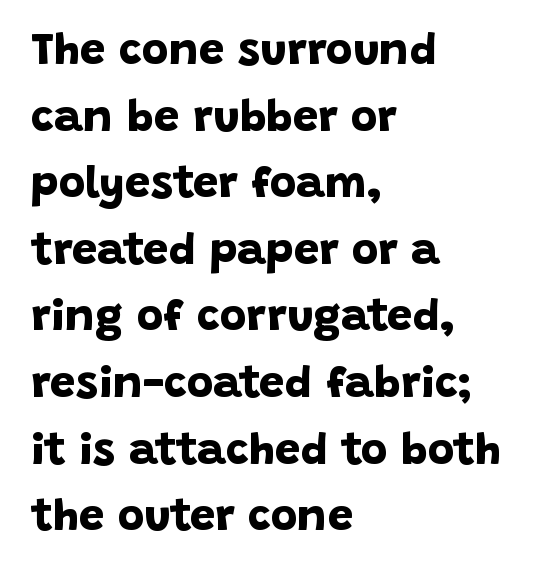
{"serif": "no", "bold": "yes", "weight": "bold", "width": "normal", "stroke_contrast": "low", "x_height": "large", "monospaced": "no", "underline": "no", "align": "left", "line_spacing": "normal", "line_spacing_ratio": 1.48, "letter_spacing": "normal", "letter_spacing_em": 0.0, "glyph_px": 45}
